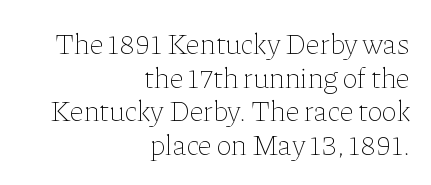
The image shows 29 px thin type, upright; set right-aligned, line spacing 1.16x, normal letter spacing, not underlined; low stroke contrast and a medium x-height.
